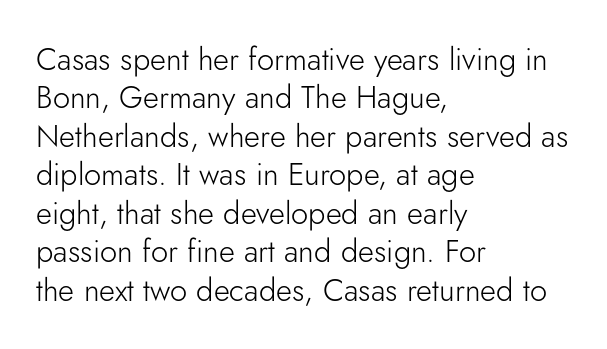
The image shows 31 px light sans-serif type, upright; set left-aligned, line spacing 1.24x, normal letter spacing, not underlined; low stroke contrast and a small x-height.
